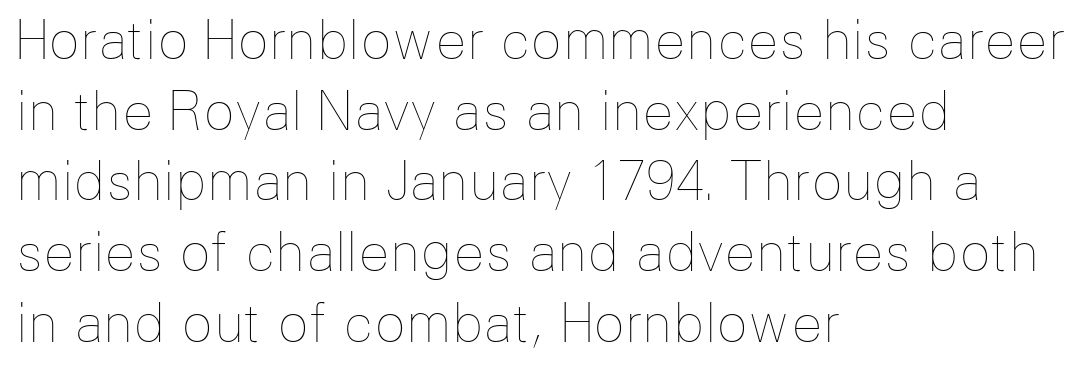
This sample is left-justified, so line endings fall wherever the words run out. Anything drawn beneath the words? Only blank space. Proportional: the letters do not fall into vertical columns. Stroke thickness stays within the range of a standard reading face or lighter. You could call the tracking neutral — neither tight nor loose.
